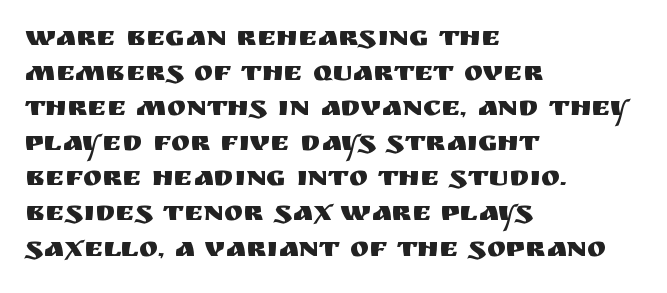
The image shows 29 px sans-serif type, upright; set left-aligned, line spacing 1.21x, normal letter spacing, not underlined; medium stroke contrast and a large x-height.
